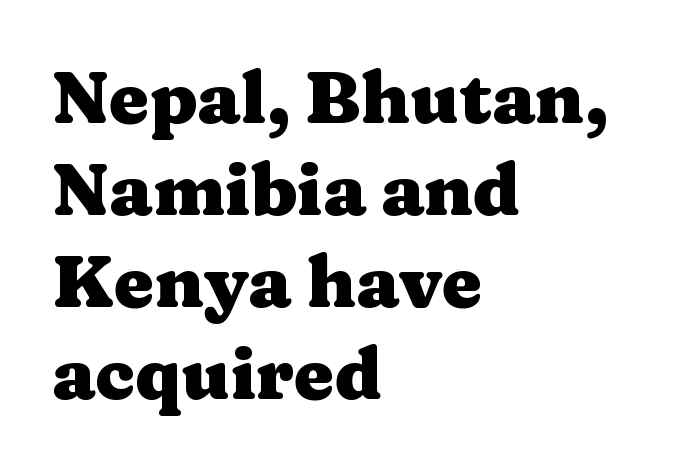
Honestly, there is no underline to notice here at all. A typesetter would call this proportional, since set widths differ per character. In terms of posture, this sample is upright. The tracking reads as untouched default to a designer's eye.
